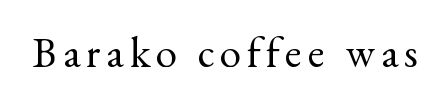
Yep, those are serifs on the letters. Spacing verdict: proportional, widths tailored to each character. Rule under the text: the space is simply empty. Upright lettering throughout. Is the stroke heavy? The answer is a plain regular-or-lighter.
